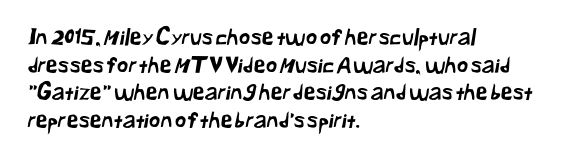
Q: Is the text underlined? A: No.
Q: How is the paragraph aligned? A: Left-aligned.
Q: Is the spacing between letters normal or unusually wide? A: Normal.
Q: Is the spacing between lines tight, normal or loose? A: Normal.
